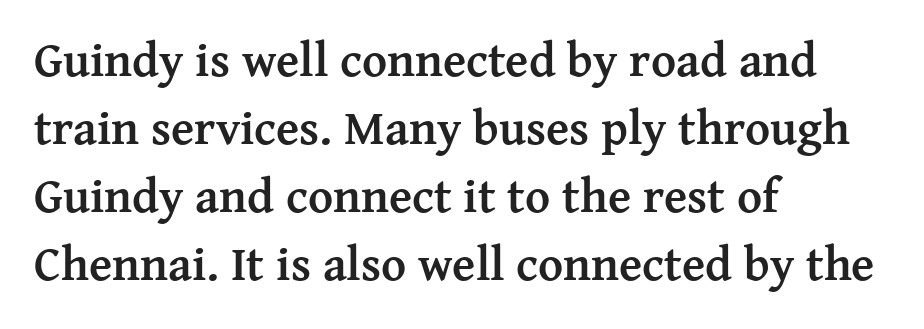
A typesetter would call this proportional, since set widths differ per character. The specimen omits any rule beneath the text block's lines. In CSS terms this would be text-align: left. Look at the tracking — it's just the regular setting, nothing added. Posture: straight, roman, zero tilt. Is this a sans? No — the strokes have serifs.
